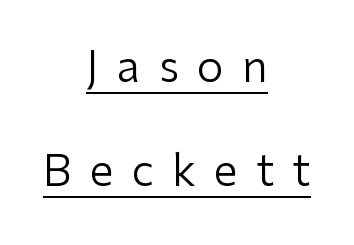
{"serif": "no", "italic": "no", "bold": "no", "weight": "regular", "width": "normal", "stroke_contrast": "low", "x_height": "medium", "monospaced": "no", "underline": "yes", "align": "center", "line_spacing": "loose", "line_spacing_ratio": 2.41, "letter_spacing": "wide", "letter_spacing_em": 0.42, "glyph_px": 43}
